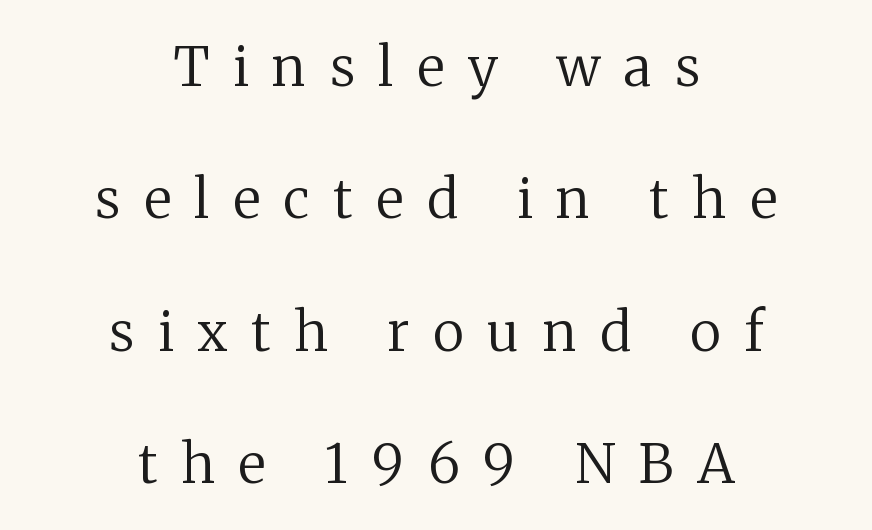
The image shows 54 px regular-weight serif type, upright; set centered, loose line spacing (2.45x), unusually wide letter spacing (+0.44 em), not underlined; medium stroke contrast and a medium x-height.
